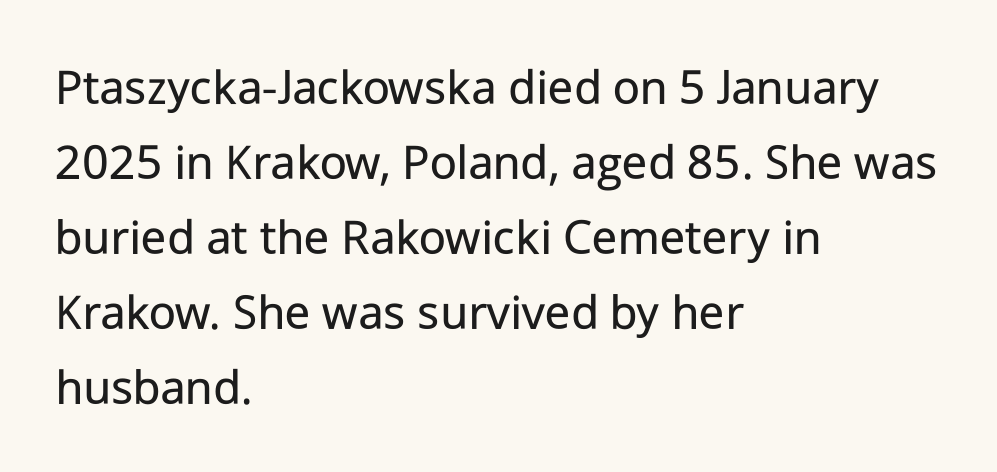
The text block is weighted toward the left margin, trailing off unevenly rightward. Check where the strokes stop: nothing finishes them off — pure sans. Spacing between characters is what you'd get straight out of the box. Reading down the column, the eye jumps a familiar distance to each next line.
